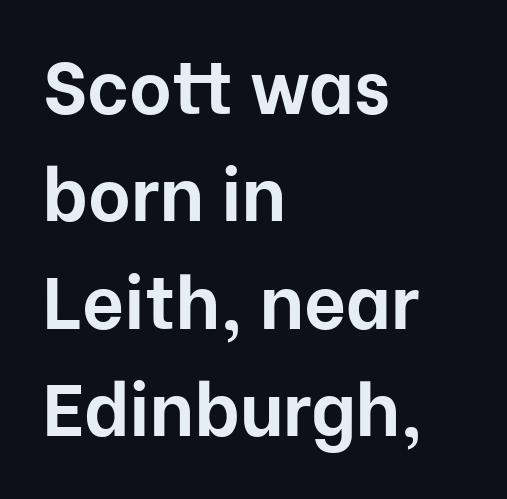
The image shows 73 px bold sans-serif type, upright; set left-aligned, normal line spacing (1.47x), normal letter spacing, not underlined; low stroke contrast and a medium x-height.
